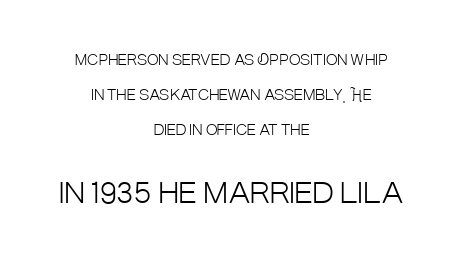
Q: Is the text bold? A: No.
Q: Is the text italic (slanted)? A: No, it is upright.
Q: Is the typeface a serif or a sans-serif typeface? A: Sans-serif.
Q: Is the text underlined? A: No.
Q: How is the paragraph aligned? A: Centered.
Q: Is the spacing between letters normal or unusually wide? A: Normal.
Q: Is the spacing between lines tight, normal or loose? A: Loose.
Q: Which block of text is set in a larger size, the first (top) or the second (bottom)? A: The second (bottom) one.
Q: Width (condensed, normal, or wide)? A: Condensed.
Q: Stroke contrast? A: Low.
Q: x-height? A: Large.
Q: Monospaced? A: No.
